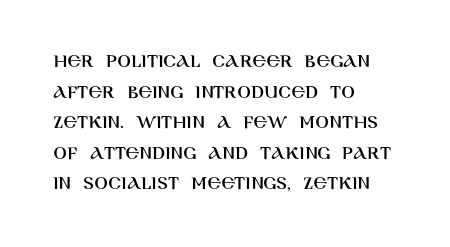
Posture: upright roman. Where is the straight margin? On the left. The passage shown stacks its lines at a standard gap. The passage shown is not underscored anywhere. The tracking reads as untouched default to a designer's eye.
